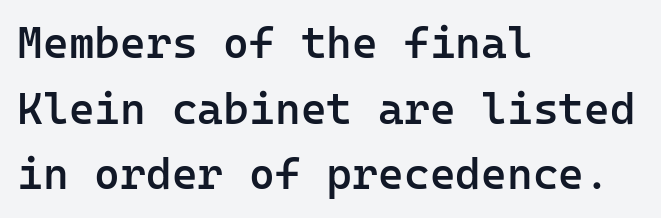
Normally led — the rows are evenly, conventionally spaced. Regarding serifs, this sample does without them. The paragraph shown leans on its left margin. Lines of text with bare space underneath. Spacing verdict: monospaced, one width for all characters.
